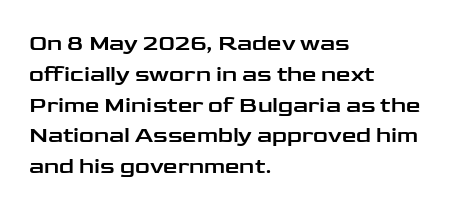
{"italic": "no", "underline": "no", "align": "left", "line_spacing": "normal", "line_spacing_ratio": 1.34, "letter_spacing": "normal", "letter_spacing_em": 0.0, "glyph_px": 23}
